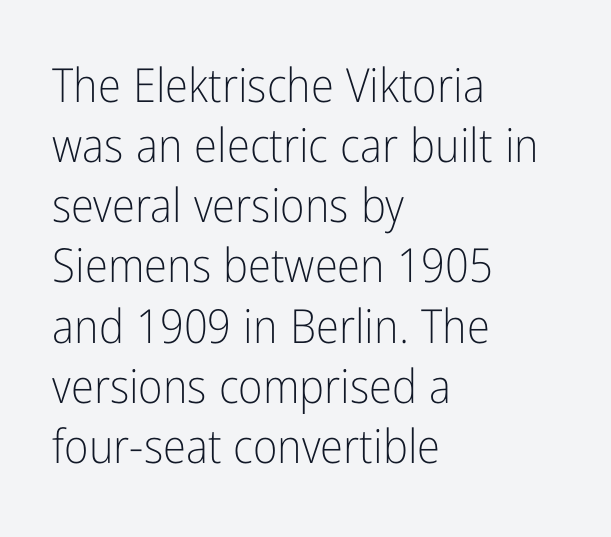
Q: Is the text bold? A: No.
Q: Is the text italic (slanted)? A: No, it is upright.
Q: Is the typeface a serif or a sans-serif typeface? A: Sans-serif.
Q: Is the text underlined? A: No.
Q: How is the paragraph aligned? A: Left-aligned.
Q: Is the spacing between letters normal or unusually wide? A: Normal.
Q: Is the spacing between lines tight, normal or loose? A: Normal.
Q: Width (condensed, normal, or wide)? A: Condensed.
Q: Stroke contrast? A: Low.
Q: x-height? A: Medium.
Q: Monospaced? A: No.
